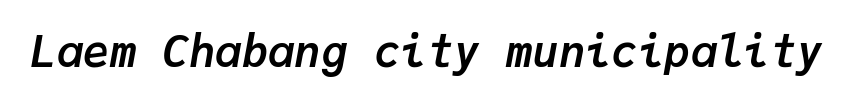
{"italic": "yes", "lean": "right", "slant_degrees": 9, "bold": "yes", "weight": "semibold", "width": "normal", "stroke_contrast": "low", "x_height": "medium", "monospaced": "yes", "underline": "no", "letter_spacing": "normal", "letter_spacing_em": 0.0, "glyph_px": 44}
